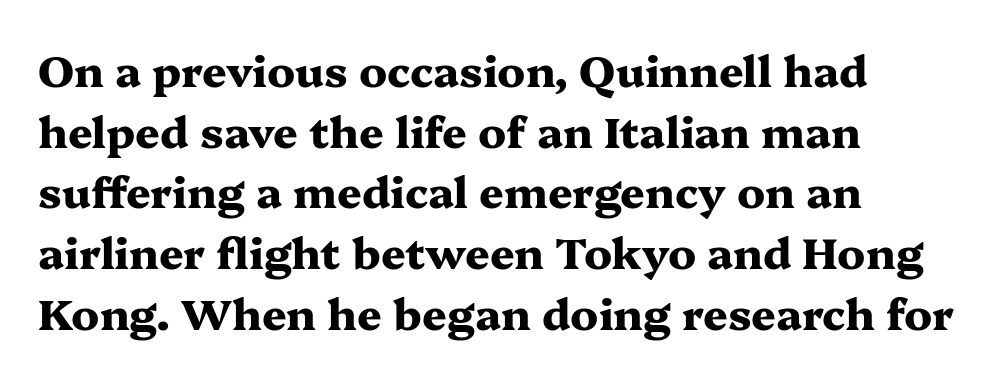
Think of a printed novel: that variable character pitch is what you see here. Is the letter spacing exaggerated? No — it looks like the ordinary default. Glance below the letters and you will spot only blank space. Teacher's note: observe the even left margin — that is flush-left alignment. Every letter is thick-stroked: bold, no question.
